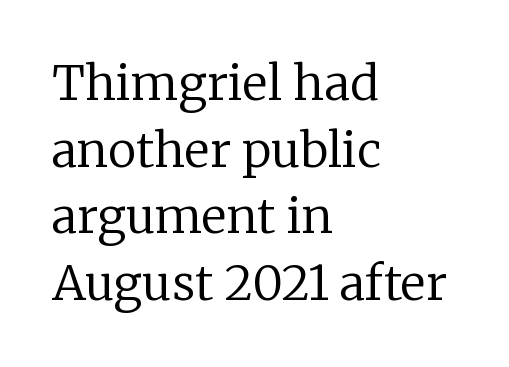
{"serif": "yes", "italic": "no", "bold": "no", "weight": "regular", "width": "normal", "stroke_contrast": "low", "x_height": "medium", "monospaced": "no", "underline": "no", "align": "left", "line_spacing": "normal", "line_spacing_ratio": 1.39, "letter_spacing": "normal", "letter_spacing_em": 0.0, "glyph_px": 48}
